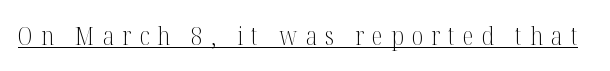
Honestly, the letter spacing is so wide it's the main thing you notice. The typesetter has applied underlining to the passage shown. Compared with a typical body face, this is equally light or lighter still. Vertical strokes here are truly vertical.
